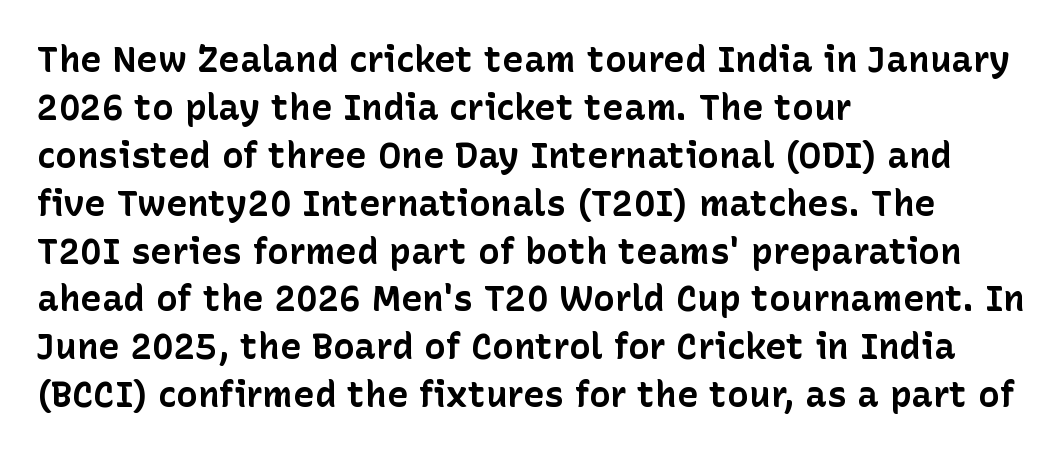
Check under the words: just untouched page. This sample uses a sans-serif face. The face used here has the dense, thick strokes of a bold. Character widths vary here, with narrow letters taking less room than wide ones. Line starts are locked; line ends wander. Evenly set lines give the paragraph a standard silhouette.
